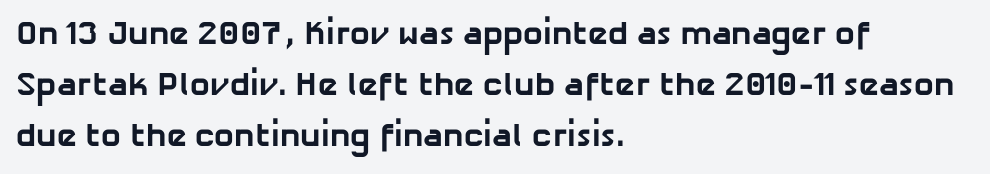
Q: Is the text bold? A: Yes.
Q: Is the typeface a serif or a sans-serif typeface? A: Sans-serif.
Q: Is the text underlined? A: No.
Q: How is the paragraph aligned? A: Left-aligned.
Q: Is the spacing between letters normal or unusually wide? A: Normal.
Q: Is the spacing between lines tight, normal or loose? A: Normal.
Q: Width (condensed, normal, or wide)? A: Normal.
Q: Stroke contrast? A: Low.
Q: x-height? A: Medium.
Q: Monospaced? A: No.
